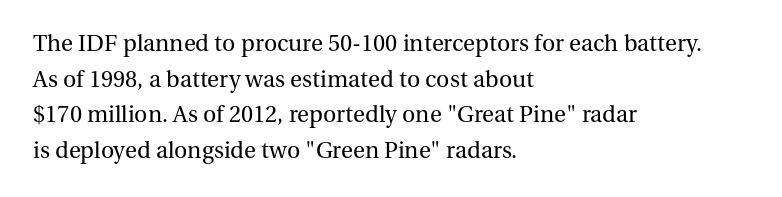
Baseline-to-baseline distance is the conventional proportion of letter height. The passage is arranged the way most books set body copy — flush left. The glyphs are unaccompanied by any horizontal stroke below them. The gaps between neighbouring characters are ordinary and unremarkable.
